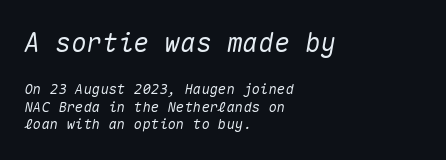
{"italic": "yes", "lean": "right", "slant_degrees": 10, "underline": "no", "align": "left", "line_spacing": "normal", "line_spacing_ratio": 1.27, "letter_spacing": "normal", "letter_spacing_em": 0.0, "larger_block": "first", "size_ratio": 1.86, "glyph_px": 26}
